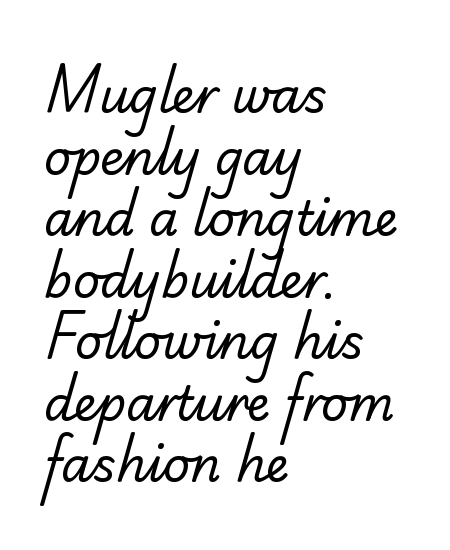
The baseline area is clear. This sample has the flowing, uneven cadence of proportional lettering. Stems and bowls with no extra thickness — not bold. Glyph-to-glyph distance matches everyday printed text. Horizontally, the lines are justified to the leading edge only.
